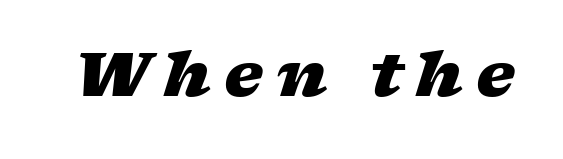
Bold? Absolutely — the strokes are thick and heavy. Someone cranked the tracking dial way up on this one. Quick note: italic. Descenders are the only things crossing below the line. Varying glyph widths throughout — classic text-font behaviour.
